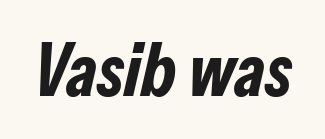
Q: Is the text bold? A: Yes.
Q: Is the text italic (slanted)? A: Yes, it leans right by about 13 degrees.
Q: Is the text underlined? A: No.
Q: Is the spacing between letters normal or unusually wide? A: Normal.
Q: Width (condensed, normal, or wide)? A: Condensed.
Q: Stroke contrast? A: Low.
Q: x-height? A: Medium.
Q: Monospaced? A: No.
